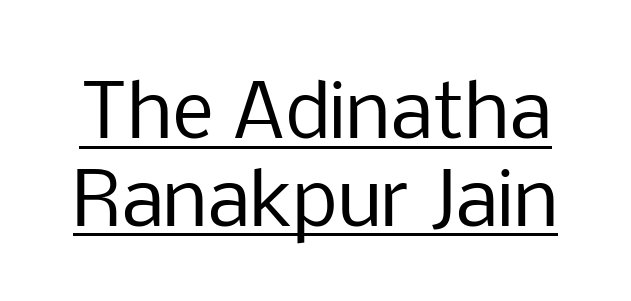
The image shows 73 px regular-weight sans-serif type, upright; set line spacing 1.2x, normal letter spacing, underlined; low stroke contrast and a medium x-height.
